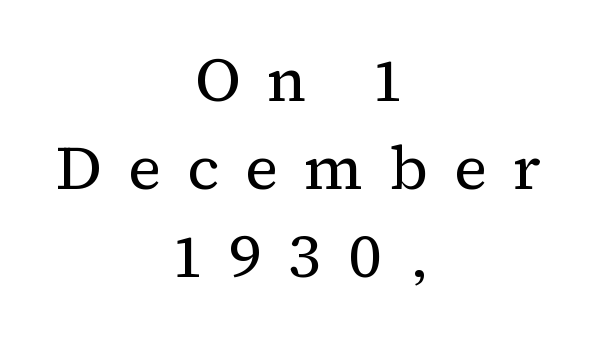
The image shows 62 px regular-weight serif type, upright; set centered, normal line spacing (1.42x), unusually wide letter spacing (+0.42 em), not underlined; medium stroke contrast and a medium x-height.
